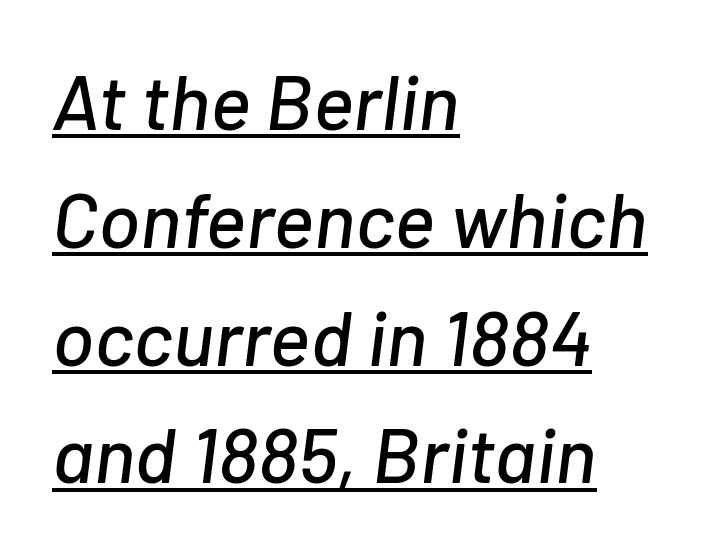
The face used here has a pronounced slope to its letters. The passage shown is typed in a proportional face where columns would drift. Leading: standard. The passage shown is underscored from start to finish. Typeset ragged right — the left edge is the straight one. The letterforms sit shoulder to shoulder at normal distance.
